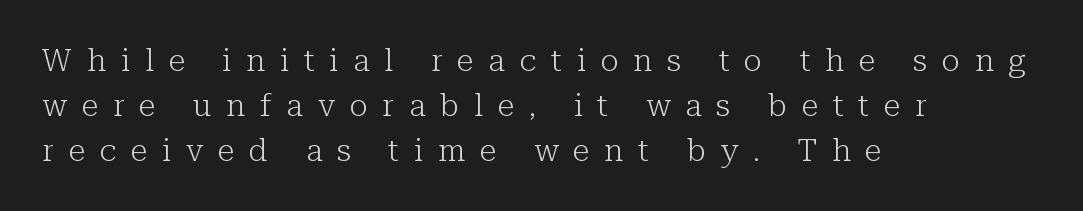
The image shows 31 px light serif type, upright; set left-aligned, normal line spacing (1.45x), unusually wide letter spacing (+0.48 em), not underlined; low stroke contrast and a medium x-height.
